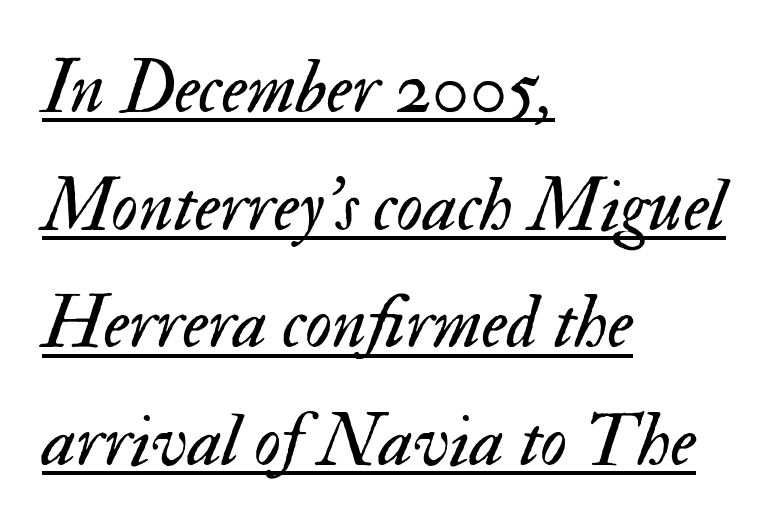
The image shows 74 px regular-weight type, italic (leaning right); set left-aligned, normal line spacing (1.59x), normal letter spacing, underlined; medium stroke contrast and a small x-height.
